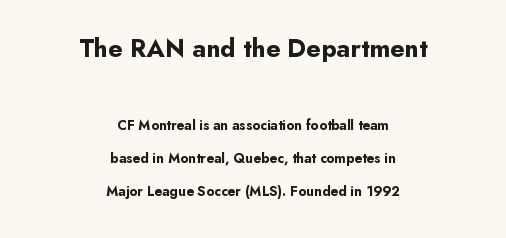
The specimen reads as upright at a glance. Any mark beneath the type? The region is blank. How heavy is the stroke? Heavy — this is a bold. Nothing unusual about the tracking: characters are spaced as the font intends. Does the copy run flush right? No — it is centered line by line. The designer dialed line spacing up above the default.
